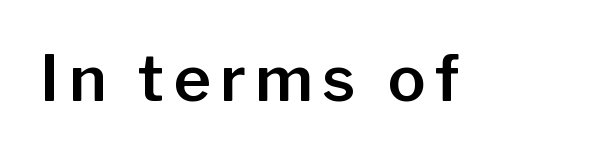
The space directly below the letters is spotless. Note the varied advance widths — an 'i' is clearly narrower than an 'm'. Serif or sans? Sans — the stroke terminals are bare. This is roman type, the default non-slanted kind.
